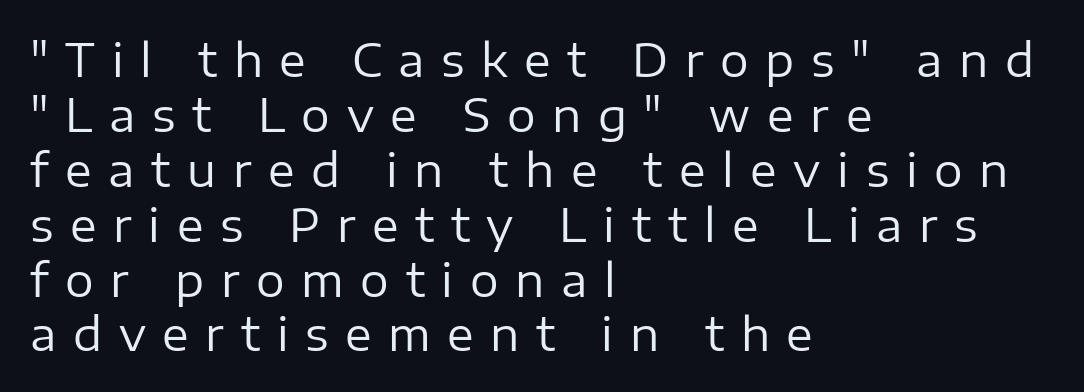
{"serif": "no", "italic": "no", "bold": "no", "weight": "regular", "width": "normal", "stroke_contrast": "low", "x_height": "medium", "monospaced": "no", "underline": "no", "align": "left", "line_spacing_ratio": 1.22, "letter_spacing": "wide", "letter_spacing_em": 0.37, "glyph_px": 45}
